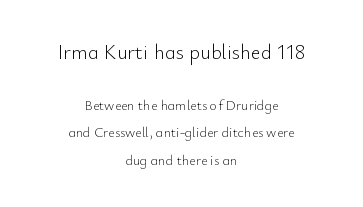
The image shows 21 px text type, upright; set centered, loose line spacing (1.99x), normal letter spacing, not underlined; the first (top) block is 1.5x larger.
